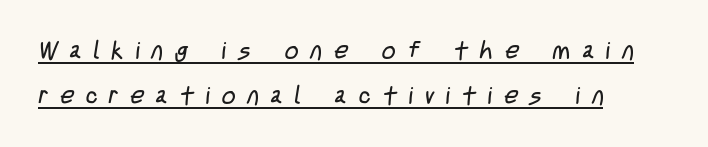
A baseline rule has been typeset under these characters. If you drew a ruler down the left edge, every line would touch it. Heaviness? Minimal to ordinary, like unemphasized prose. Does extra space separate the letters? Yes, quite a lot of it.
